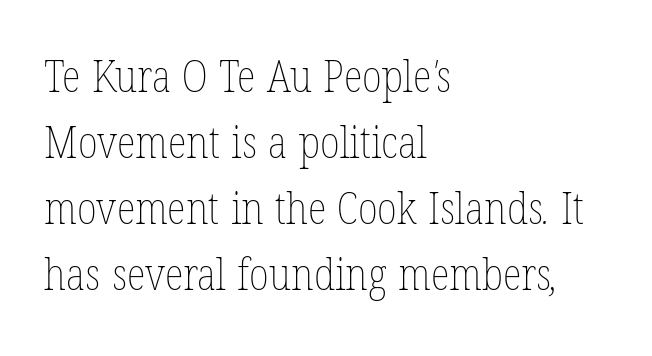
The image shows 44 px thin, condensed type; set left-aligned, normal line spacing (1.5x), normal letter spacing, not underlined; low stroke contrast and a medium x-height.
